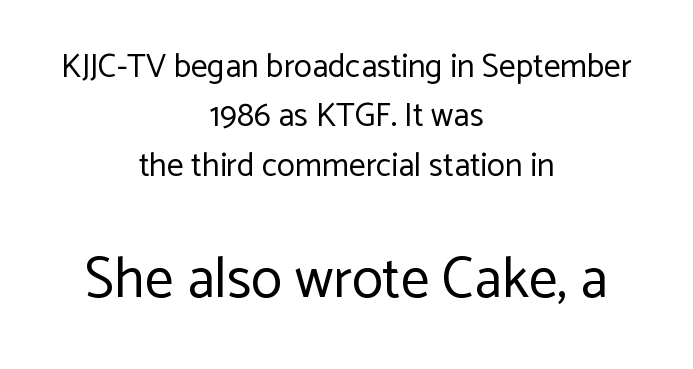
{"serif": "no", "italic": "no", "bold": "no", "weight": "regular", "width": "normal", "stroke_contrast": "low", "x_height": "medium", "monospaced": "no", "underline": "no", "align": "center", "line_spacing": "normal", "line_spacing_ratio": 1.5, "letter_spacing": "normal", "letter_spacing_em": 0.0, "larger_block": "second", "size_ratio": 1.73, "glyph_px": 57}
